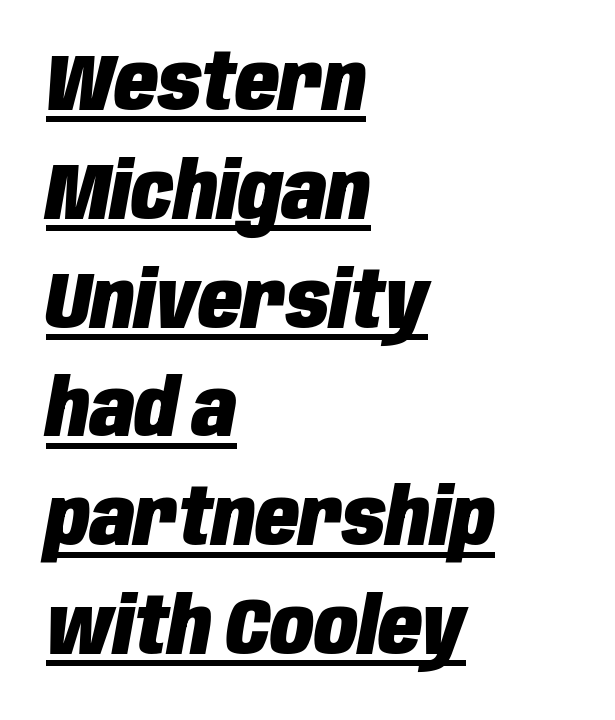
Strokes here are thick enough to call this a true bold. Underlining? Definitely there. Compared with typical body copy, the letter spacing here is the same. The passage shown is typed in a proportional face where columns would drift. Whoever set this chose a conventional vertical rhythm.
